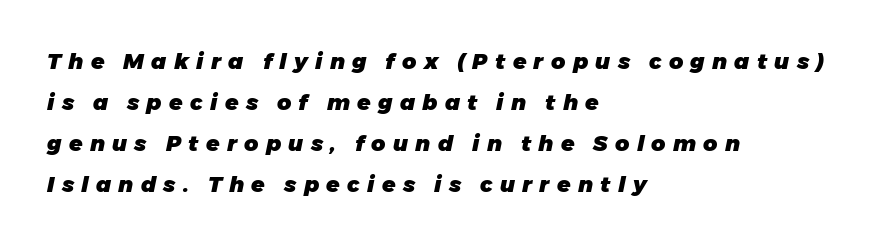
Q: Is the text bold? A: Yes.
Q: Is the text italic (slanted)? A: Yes, it leans right by about 11 degrees.
Q: Is the text underlined? A: No.
Q: How is the paragraph aligned? A: Left-aligned.
Q: Is the spacing between letters normal or unusually wide? A: Unusually wide.
